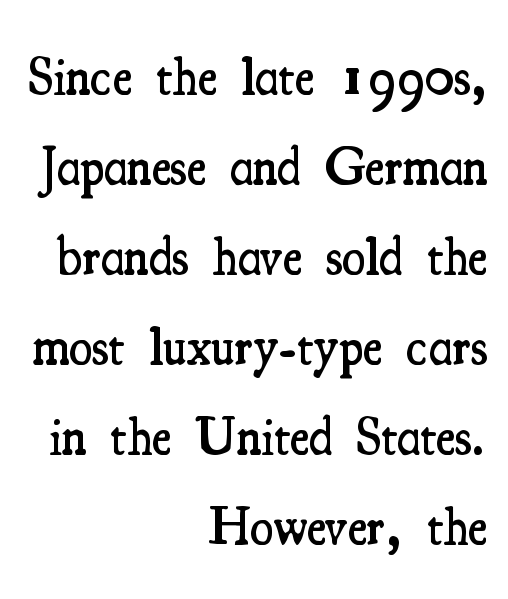
Q: Is the text bold? A: Semi-bold.
Q: Is the text italic (slanted)? A: No, it is upright.
Q: Is the typeface a serif or a sans-serif typeface? A: Serif.
Q: Is the text underlined? A: No.
Q: How is the paragraph aligned? A: Right-aligned.
Q: Is the spacing between letters normal or unusually wide? A: Normal.
Q: Is the spacing between lines tight, normal or loose? A: Normal.
Q: Width (condensed, normal, or wide)? A: Condensed.
Q: Stroke contrast? A: Medium.
Q: x-height? A: Small.
Q: Monospaced? A: No.
